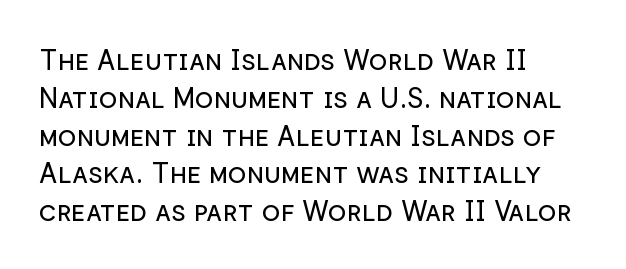
{"serif": "no", "italic": "no", "bold": "no", "weight": "regular", "width": "normal", "stroke_contrast": "low", "x_height": "medium", "monospaced": "no", "underline": "no", "align": "left", "line_spacing": "normal", "line_spacing_ratio": 1.35, "letter_spacing": "normal", "letter_spacing_em": 0.0, "glyph_px": 28}
